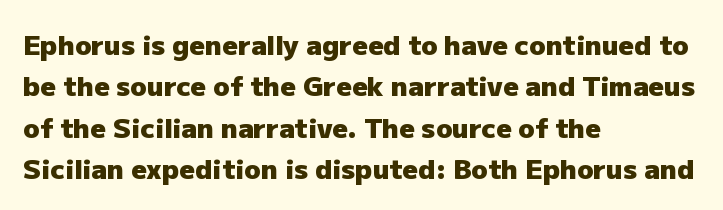
This block has exactly the height ordinary leading produces. The letterforms sit shoulder to shoulder at normal distance. On the weight axis this lands at bold, roughly 700. Line beginnings align vertically; line endings do not. A roman cut, with each character standing at attention.
